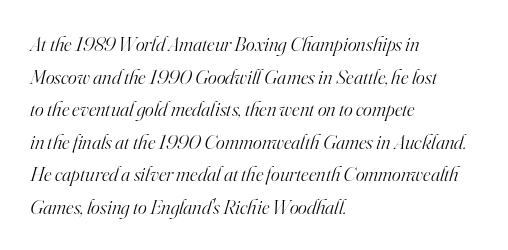
The typesetter chose a ragged-right arrangement here. Honestly, there is no underline to notice here at all. The letters look calm and open, with moderate or lighter stems. No extra tracking has been applied to these lines.
